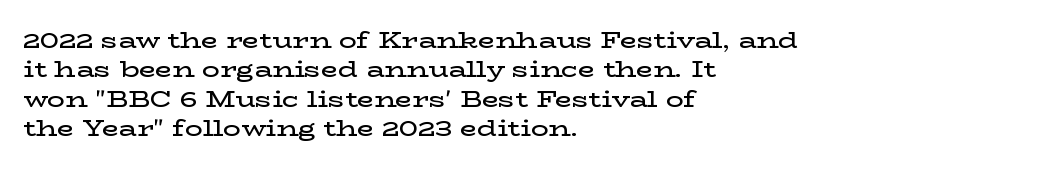
Notice how the passage keeps a crisp vertical edge on the left only. It's the straight-up-and-down kind of type. The zone under the glyphs is completely vacant. This is moderately heavy type, rendered in semibold. Compared with typical paragraphs, the rows here are spaced about the same.
